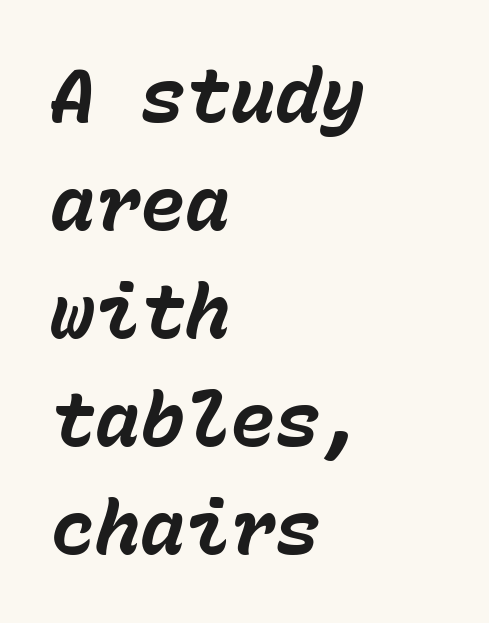
The image shows 75 px bold type, italic (leaning right), monospaced; set left-aligned, normal line spacing (1.44x), normal letter spacing, not underlined; low stroke contrast and a medium x-height.
